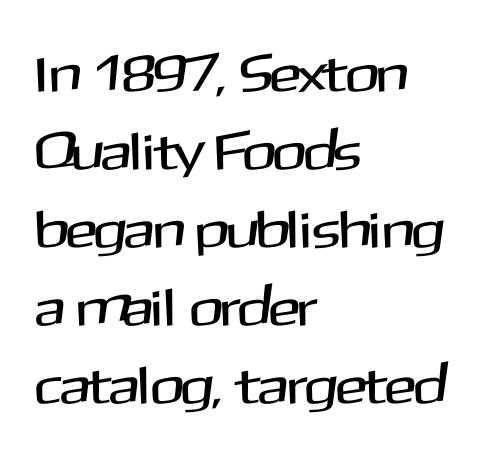
Q: Is the text italic (slanted)? A: No, it is upright.
Q: Is the typeface a serif or a sans-serif typeface? A: Sans-serif.
Q: Is the text underlined? A: No.
Q: How is the paragraph aligned? A: Left-aligned.
Q: Is the spacing between letters normal or unusually wide? A: Normal.
Q: Is the spacing between lines tight, normal or loose? A: Normal.
Q: Width (condensed, normal, or wide)? A: Normal.
Q: Stroke contrast? A: Medium.
Q: x-height? A: Medium.
Q: Monospaced? A: No.
